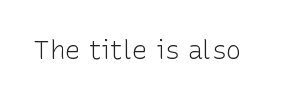
The image shows 26 px text type, upright; set normal letter spacing, not underlined.
